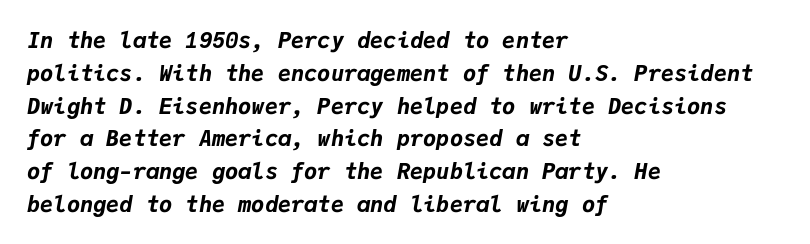
The gaps between neighbouring characters are ordinary and unremarkable. Does the leading feel generous? No, just average. These words are printed bold, with thick strokes throughout. The passage shown leans; its letterforms are oblique. Honestly, there is no underline to notice here at all.
